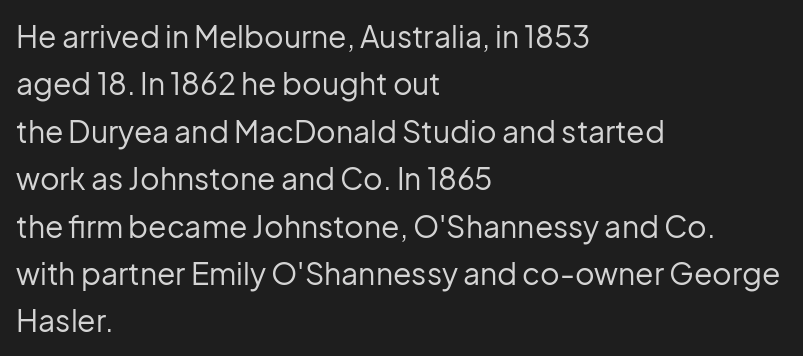
The image shows 30 px regular-weight sans-serif type, upright; set left-aligned, normal line spacing (1.58x), normal letter spacing, not underlined; low stroke contrast and a medium x-height.
